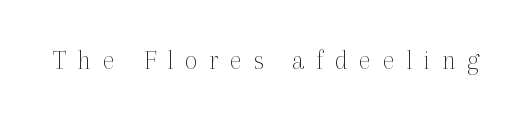
{"serif": "yes", "italic": "no", "bold": "no", "weight": "thin", "width": "normal", "x_height": "medium", "monospaced": "no", "underline": "no", "letter_spacing": "wide", "letter_spacing_em": 0.41, "glyph_px": 28}
